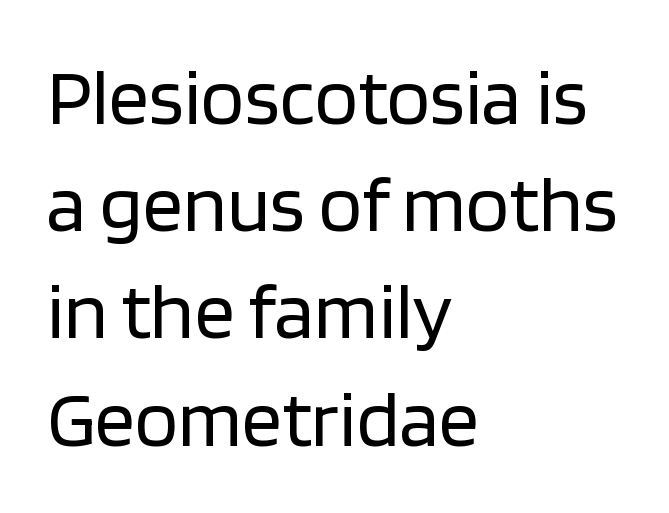
This rendering employs a face without finishing strokes, i.e., a sans-serif. The letters stand upright; this is a roman face. Typeset ragged right — the left edge is the straight one. Stems here are at most as thick as an everyday book face.
